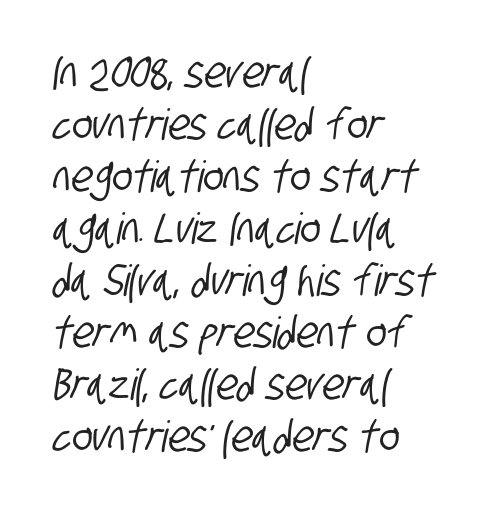
The rendering anchors every line to the left-hand side. No word sits above an underline. Characters follow at the spacing the type designer built in. The passage shown is typed in a proportional face where columns would drift.
